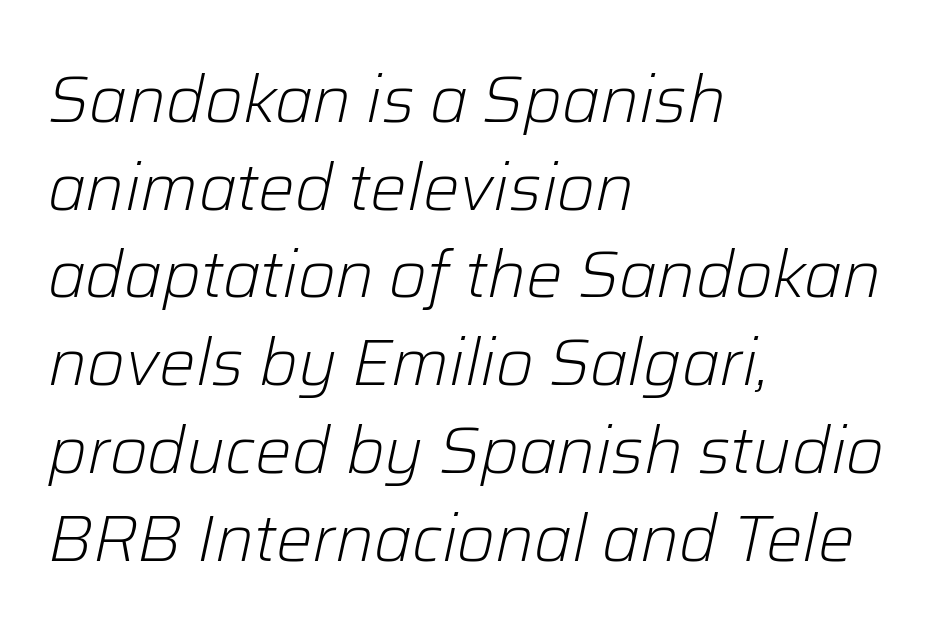
Q: Is the text bold? A: No.
Q: Is the text italic (slanted)? A: Yes, it leans right by about 12 degrees.
Q: Is the text underlined? A: No.
Q: How is the paragraph aligned? A: Left-aligned.
Q: Is the spacing between letters normal or unusually wide? A: Normal.
Q: Is the spacing between lines tight, normal or loose? A: Normal.
Q: Width (condensed, normal, or wide)? A: Normal.
Q: Stroke contrast? A: Low.
Q: x-height? A: Medium.
Q: Monospaced? A: No.
